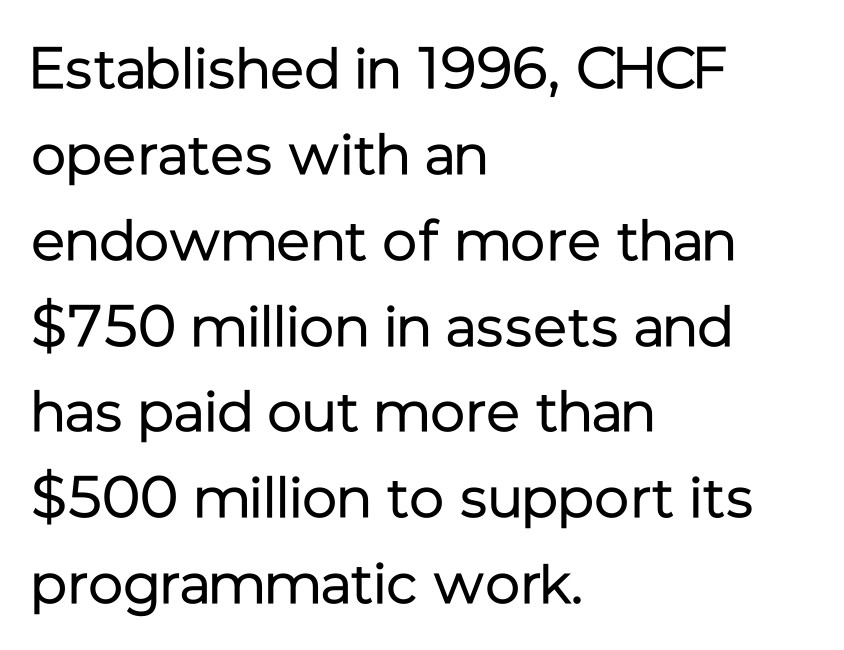
{"serif": "no", "italic": "no", "bold": "no", "weight": "regular", "width": "normal", "stroke_contrast": "low", "x_height": "medium", "monospaced": "no", "underline": "no", "align": "left", "line_spacing": "normal", "line_spacing_ratio": 1.48, "letter_spacing": "normal", "letter_spacing_em": 0.0, "glyph_px": 58}
